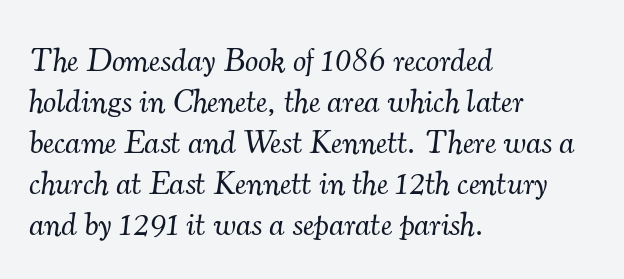
Q: Is the text bold? A: No.
Q: Is the text italic (slanted)? A: Yes, it leans right by about 7 degrees.
Q: Is the typeface a serif or a sans-serif typeface? A: Serif.
Q: Is the text underlined? A: No.
Q: How is the paragraph aligned? A: Left-aligned.
Q: Is the spacing between letters normal or unusually wide? A: Normal.
Q: Width (condensed, normal, or wide)? A: Normal.
Q: Stroke contrast? A: Medium.
Q: x-height? A: Small.
Q: Monospaced? A: No.
